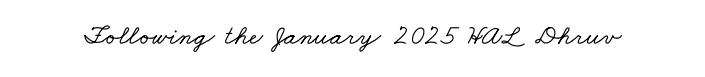
In terms of letterform style, serifs are clearly present. Caption: standard tracking, unaltered. Is this a fixed-width face? No — the glyphs have proportional, varying widths. The area under the type is left untouched.
